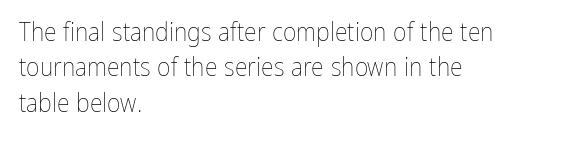
The image shows 26 px text type, upright; set left-aligned, normal line spacing (1.36x), normal letter spacing, not underlined.
